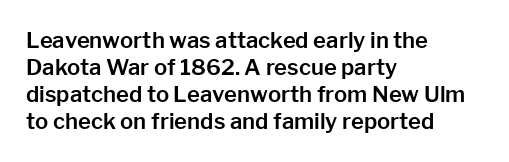
The image shows 22 px text type, upright; set left-aligned, line spacing 1.23x, normal letter spacing, not underlined.
